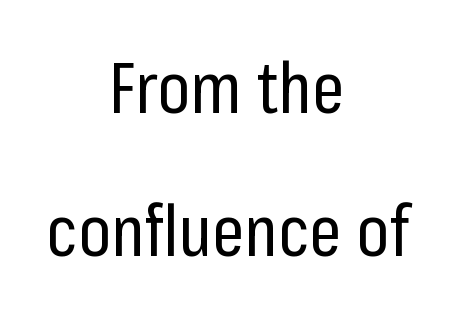
The image shows 71 px regular-weight, condensed sans-serif type, upright; set centered, loose line spacing (2.02x), normal letter spacing, not underlined; low stroke contrast and a medium x-height.
